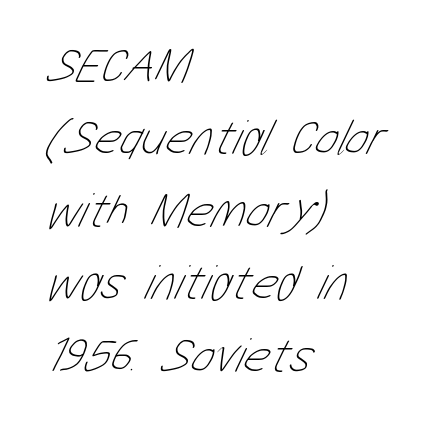
The lines are quadded left. Between one letter and the next there's only the usual sliver of space. Whoever set this chose a conventional vertical rhythm. This is not heavy type; no bold has been used.
